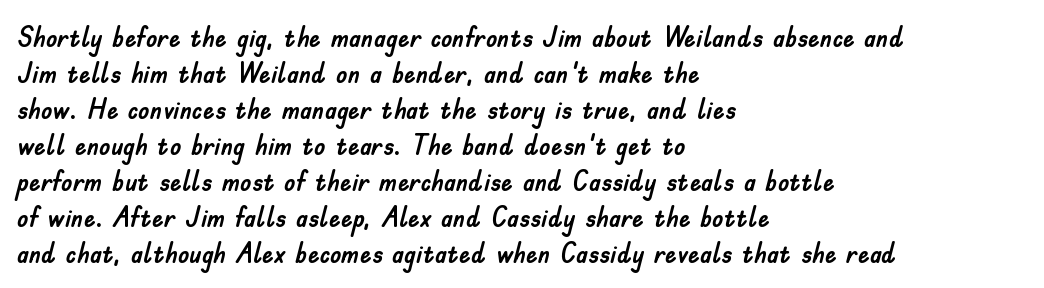
The image shows 29 px sans-serif type; set left-aligned, line spacing 1.24x, normal letter spacing, not underlined; low stroke contrast and a small x-height.
